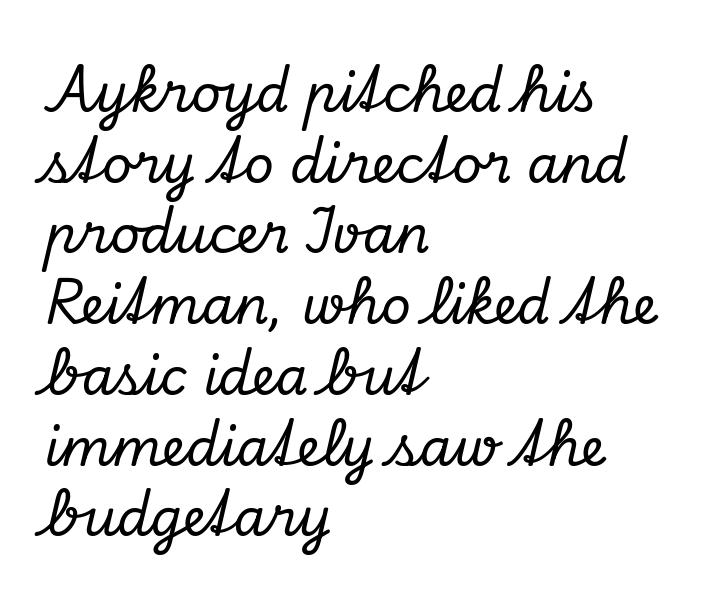
Proportional: the letters do not fall into vertical columns. Letterform terminals end in serifs throughout the passage. Is the block centered? No — it sits flush against the left margin. The gap between lines stays unmarked.
